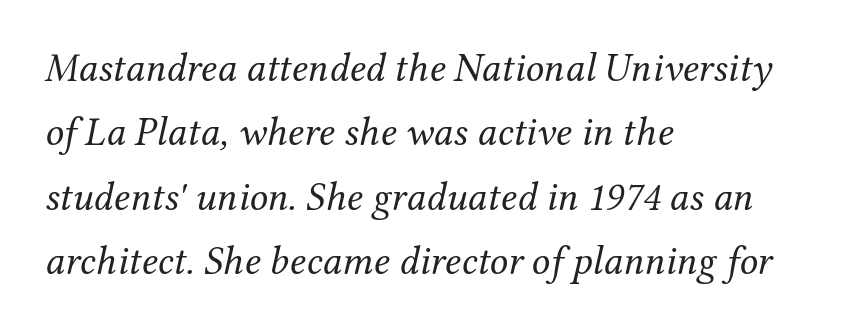
Q: Is the text bold? A: No.
Q: Is the text italic (slanted)? A: Yes, it leans right by about 12 degrees.
Q: Is the typeface a serif or a sans-serif typeface? A: Serif.
Q: Is the text underlined? A: No.
Q: How is the paragraph aligned? A: Left-aligned.
Q: Is the spacing between letters normal or unusually wide? A: Normal.
Q: Is the spacing between lines tight, normal or loose? A: Normal.
Q: Width (condensed, normal, or wide)? A: Normal.
Q: Stroke contrast? A: Medium.
Q: x-height? A: Medium.
Q: Monospaced? A: No.
